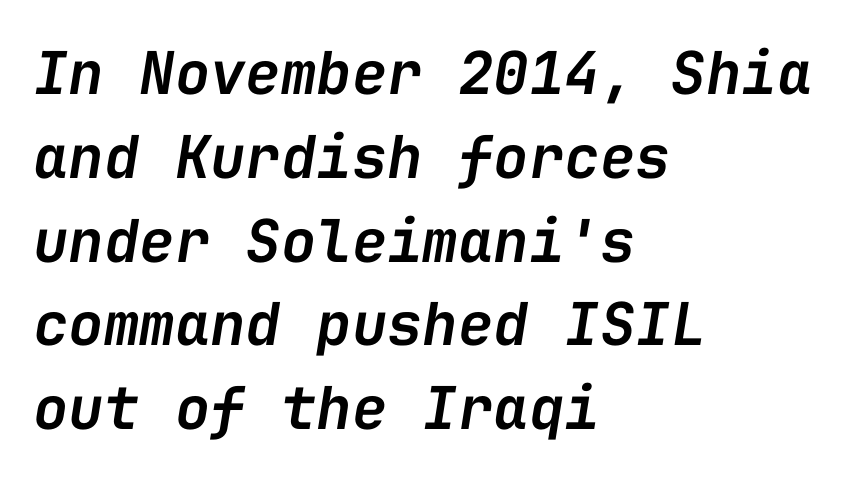
Check the space under the baseline: it is left empty. The typesetting leans somewhat heavy: a semibold. It's the slanting kind of type. Is there much room between lines? A standard amount, neither cramped nor airy.
